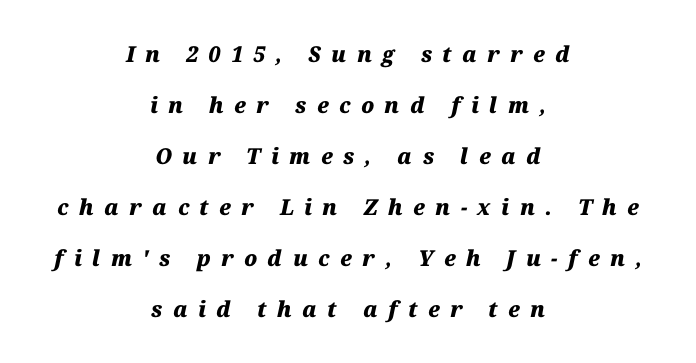
The letterforms stand isolated, each surrounded by extra space. Notice how the stems are inclined rather than vertical — that's the hallmark of italics. A bare baseline throughout the passage. Reading down the block, each line starts at a different indent, mirrored at its end. Summary of vertical rhythm: relaxed, with wide interline spacing.
